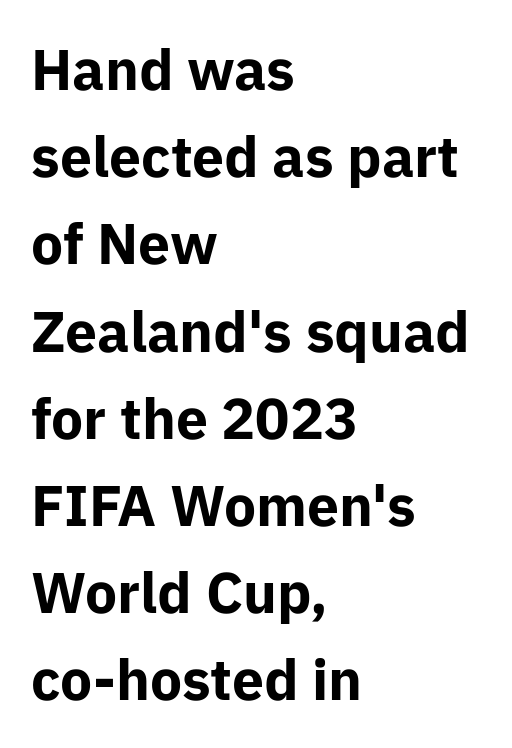
{"serif": "no", "italic": "no", "bold": "yes", "weight": "bold", "width": "normal", "stroke_contrast": "low", "x_height": "medium", "monospaced": "no", "underline": "no", "align": "left", "line_spacing": "normal", "line_spacing_ratio": 1.53, "letter_spacing": "normal", "letter_spacing_em": 0.0, "glyph_px": 57}
